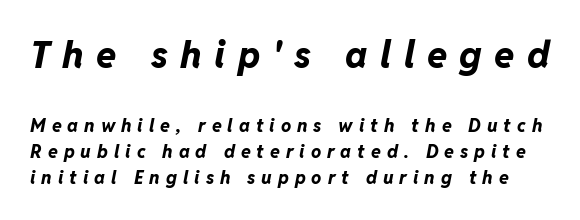
The passage shown is not underscored anywhere. Typesetter's note: full bold, strokes at maximum text heaviness. Style check: oblique. Each letter keeps its own natural width here, so spacing adapts to shape. The face used here appears at its bigger size in the upper chunk. A typesetter would call this leading conventional body-copy spacing.
